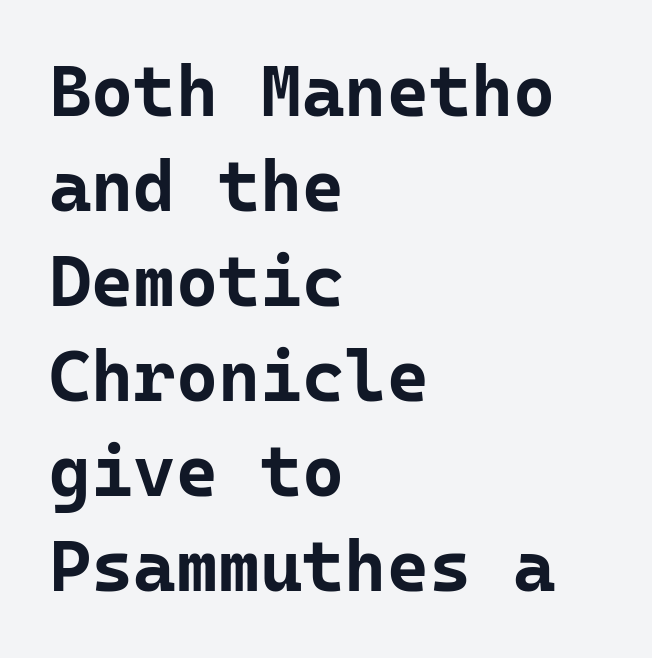
The image shows 72 px bold sans-serif type, upright, monospaced; set left-aligned, normal line spacing (1.32x), normal letter spacing, not underlined; low stroke contrast and a medium x-height.
